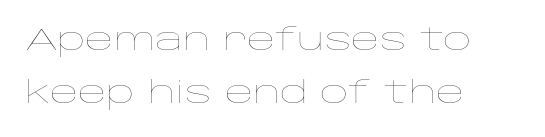
{"italic": "no", "bold": "no", "weight": "thin", "width": "wide", "stroke_contrast": "low", "x_height": "large", "monospaced": "no", "underline": "no", "align": "left", "line_spacing_ratio": 1.72, "letter_spacing": "normal", "letter_spacing_em": 0.0, "glyph_px": 31}
